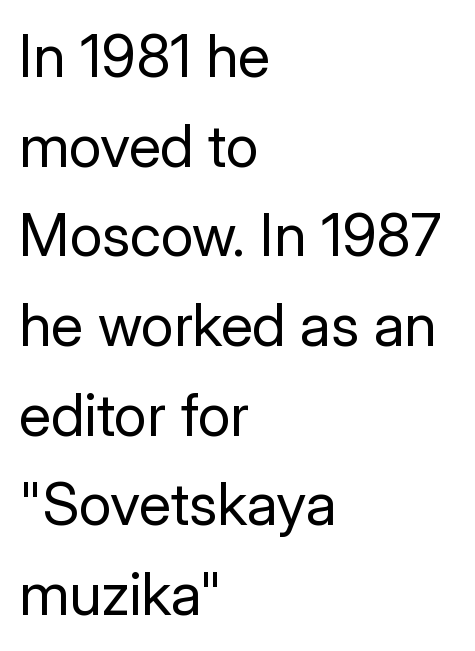
Unlike a traditional serif, this face leaves its strokes unadorned. Reading down the block, your eye returns to a fixed left position each line. Think of a printed novel: that variable character pitch is what you see here. Glance below the letters and you will spot only blank space. The font is comparable to plain body text, perhaps lighter.
